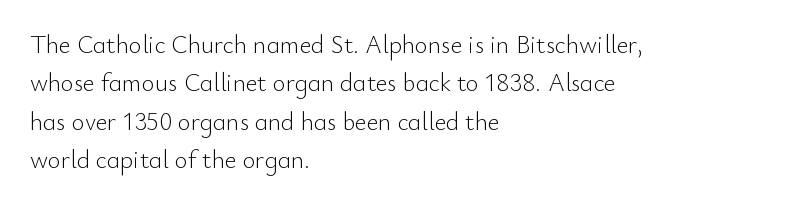
Q: Is the text bold? A: No.
Q: Is the text italic (slanted)? A: No, it is upright.
Q: Is the text underlined? A: No.
Q: How is the paragraph aligned? A: Left-aligned.
Q: Is the spacing between letters normal or unusually wide? A: Normal.
Q: Is the spacing between lines tight, normal or loose? A: Normal.
